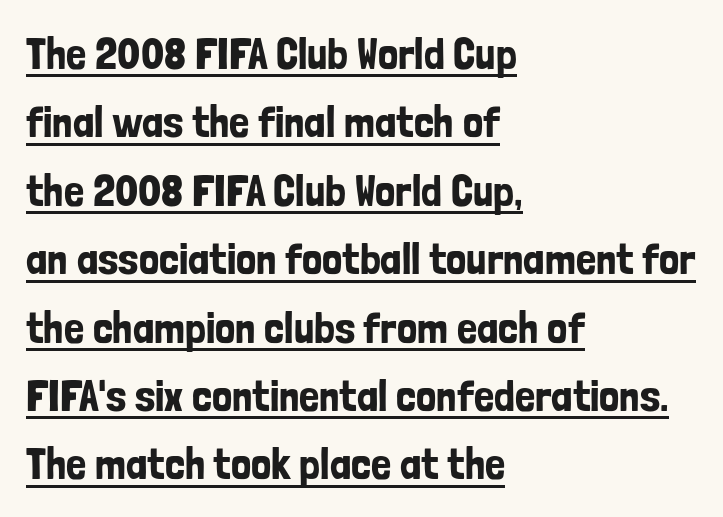
The image shows 45 px condensed sans-serif type, upright; set left-aligned, normal line spacing (1.52x), normal letter spacing, underlined; low stroke contrast and a medium x-height.
